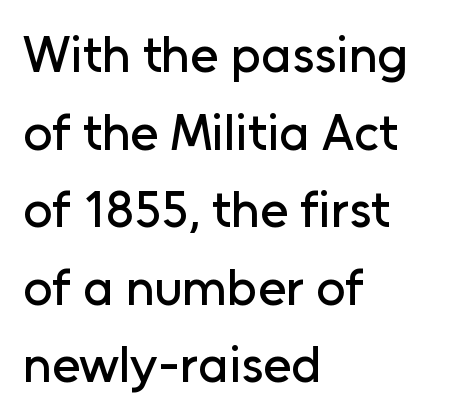
The image shows 51 px sans-serif type, upright; set left-aligned, normal line spacing (1.52x), normal letter spacing, not underlined; low stroke contrast and a medium x-height.
